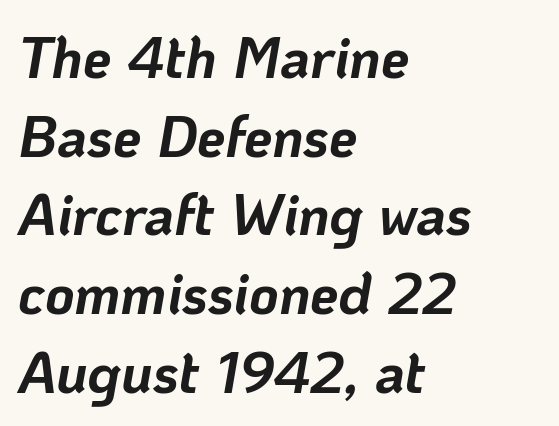
The image shows 57 px bold type, italic (leaning right); set left-aligned, normal line spacing (1.38x), normal letter spacing, not underlined; low stroke contrast and a medium x-height.
